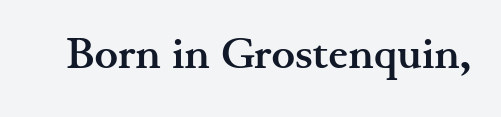
The image shows 44 px semibold, wide serif type, upright; set normal letter spacing, not underlined; medium stroke contrast and a small x-height.
